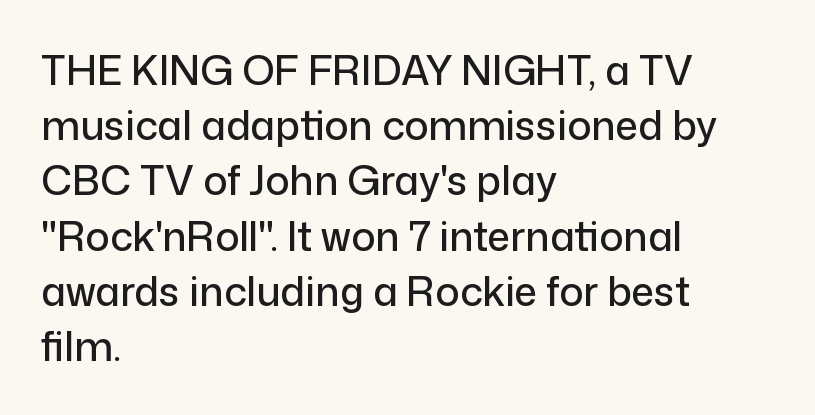
The image shows 40 px sans-serif type, upright; set left-aligned, normal line spacing (1.38x), normal letter spacing, not underlined; low stroke contrast and a medium x-height.
